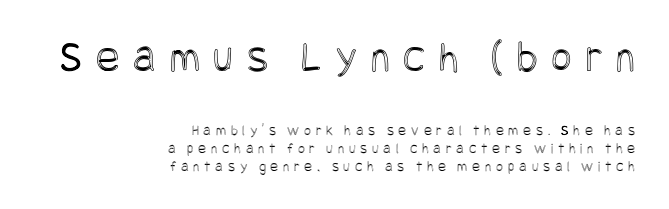
Q: Is the text italic (slanted)? A: No, it is upright.
Q: Is the text underlined? A: No.
Q: How is the paragraph aligned? A: Right-aligned.
Q: Is the spacing between letters normal or unusually wide? A: Unusually wide.
Q: Which block of text is set in a larger size, the first (top) or the second (bottom)? A: The first (top) one.
Q: Width (condensed, normal, or wide)? A: Condensed.
Q: x-height? A: Large.
